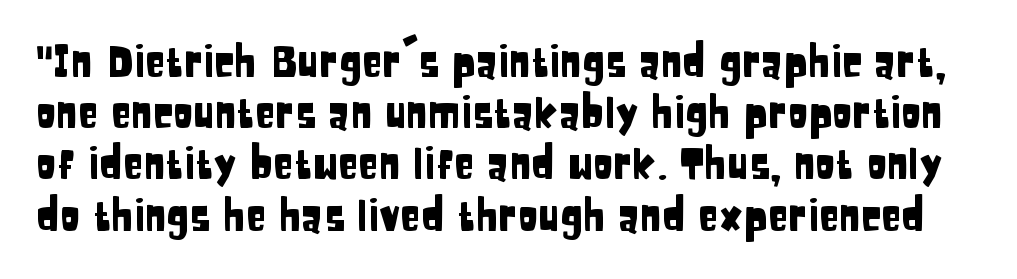
{"serif": "no", "italic": "no", "width": "condensed", "stroke_contrast": "low", "x_height": "large", "monospaced": "no", "underline": "no", "line_spacing_ratio": 1.22, "letter_spacing": "normal", "letter_spacing_em": 0.0, "glyph_px": 42}
